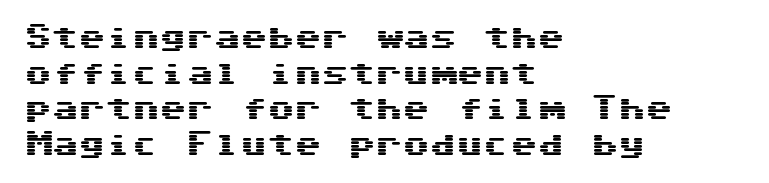
The image shows 27 px text type, upright; set left-aligned, normal line spacing (1.32x), normal letter spacing, not underlined.
